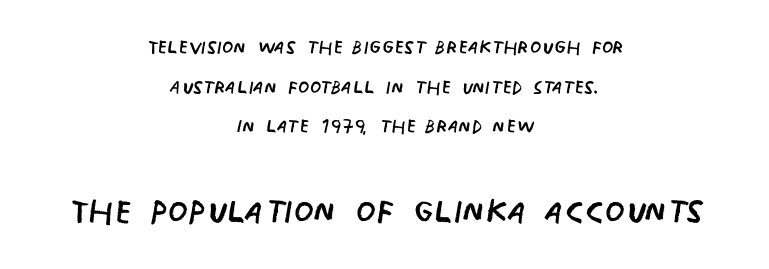
The image shows 46 px regular-weight, condensed sans-serif type; set centered, normal line spacing (1.52x), normal letter spacing, not underlined; the second (bottom) block is 1.77x larger; low stroke contrast and a large x-height.
